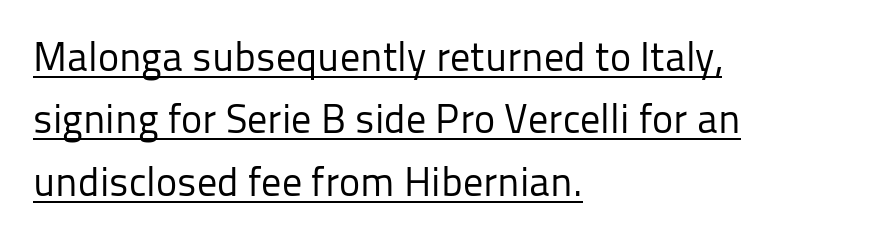
The image shows 40 px regular-weight sans-serif type, upright; set left-aligned, normal line spacing (1.56x), normal letter spacing, underlined; low stroke contrast and a medium x-height.
